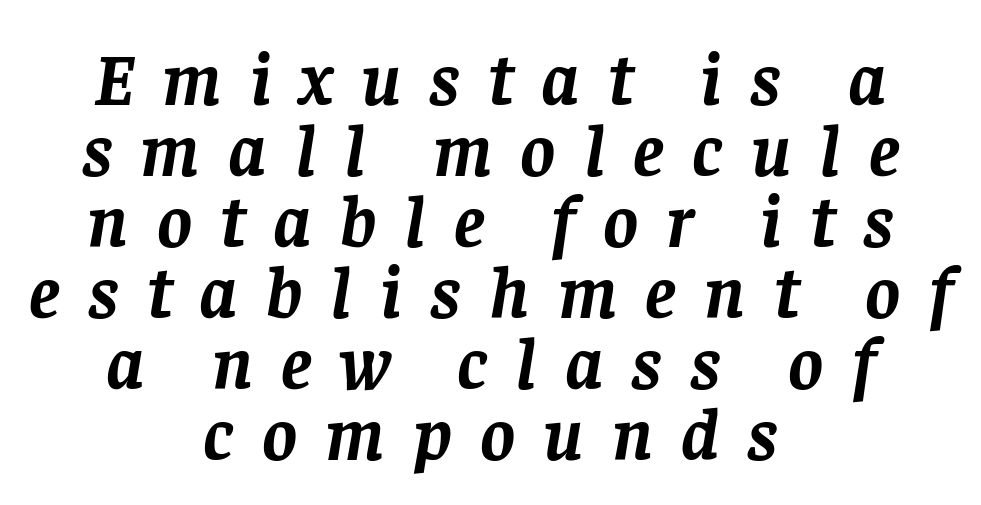
The image shows 74 px semibold serif type, italic (leaning right); set centered, tight line spacing (0.96x), unusually wide letter spacing (+0.38 em), not underlined; low stroke contrast and a large x-height.
